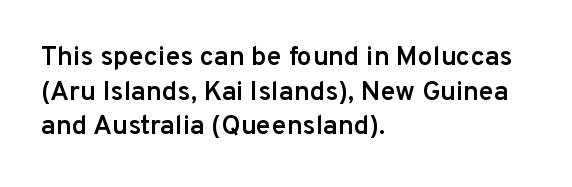
Q: Is the text bold? A: Semi-bold.
Q: Is the text italic (slanted)? A: No, it is upright.
Q: Is the text underlined? A: No.
Q: How is the paragraph aligned? A: Left-aligned.
Q: Is the spacing between letters normal or unusually wide? A: Normal.
Q: Is the spacing between lines tight, normal or loose? A: Normal.
